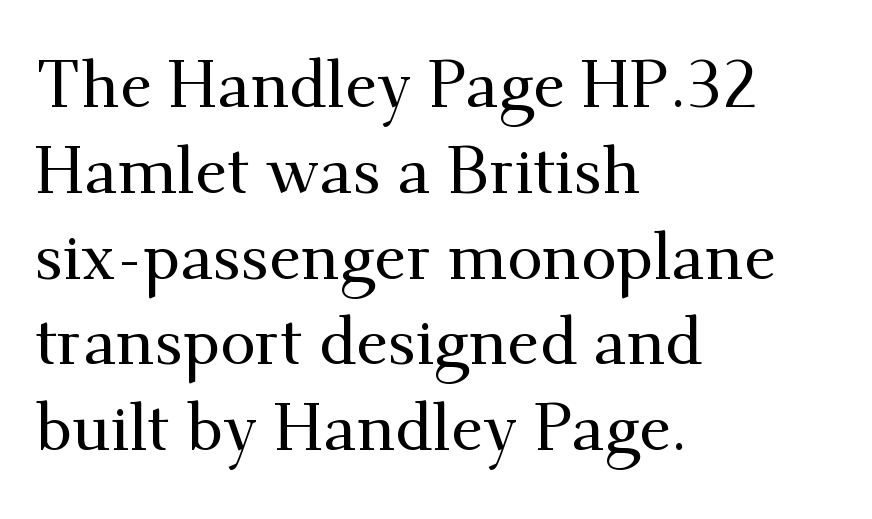
{"serif": "yes", "italic": "no", "width": "normal", "stroke_contrast": "medium", "x_height": "small", "monospaced": "no", "underline": "no", "align": "left", "line_spacing": "normal", "line_spacing_ratio": 1.32, "letter_spacing": "normal", "letter_spacing_em": 0.0, "glyph_px": 65}
